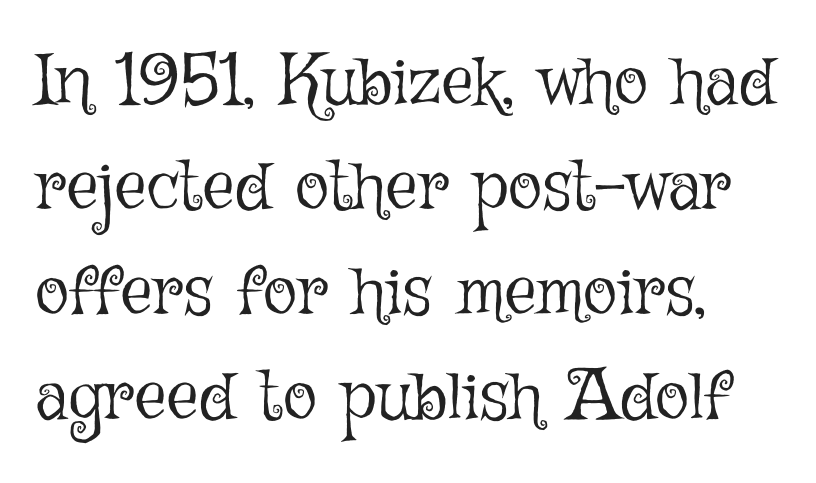
Proportional: the letters do not fall into vertical columns. The glyphs are unaccompanied by any horizontal stroke below them. The line texture is even and compact thanks to regular tracking. One-word summary of the alignment: left.
